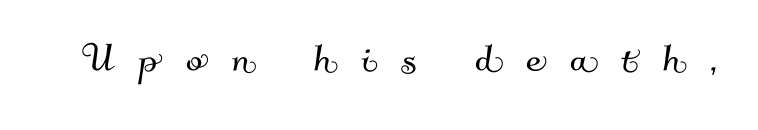
Q: Is the typeface a serif or a sans-serif typeface? A: Sans-serif.
Q: Is the text underlined? A: No.
Q: Is the spacing between letters normal or unusually wide? A: Unusually wide.
Q: Width (condensed, normal, or wide)? A: Normal.
Q: Stroke contrast? A: Medium.
Q: x-height? A: Small.
Q: Monospaced? A: No.
